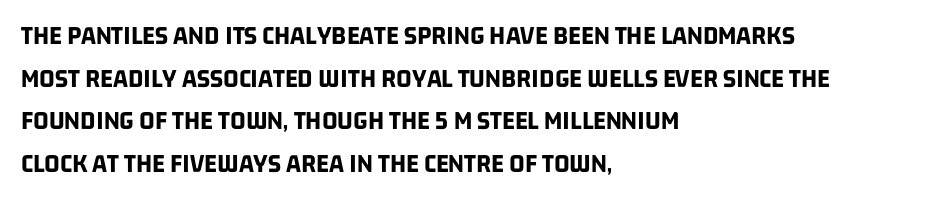
The image shows 27 px bold type; set left-aligned, normal line spacing (1.58x), normal letter spacing, not underlined.
